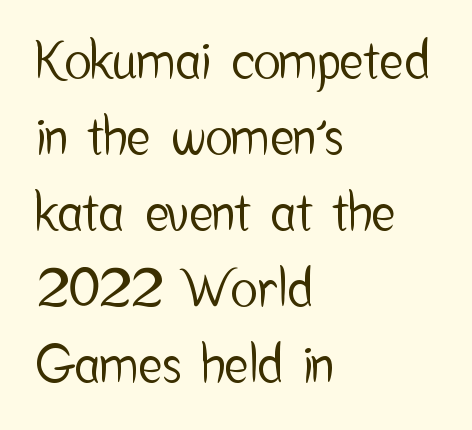
These lines keep a tight, regular rhythm from letter to letter. Are there feet on the stems? There aren't — it's a sans. Type without underlining. Every character sits straight up, as roman type does.
